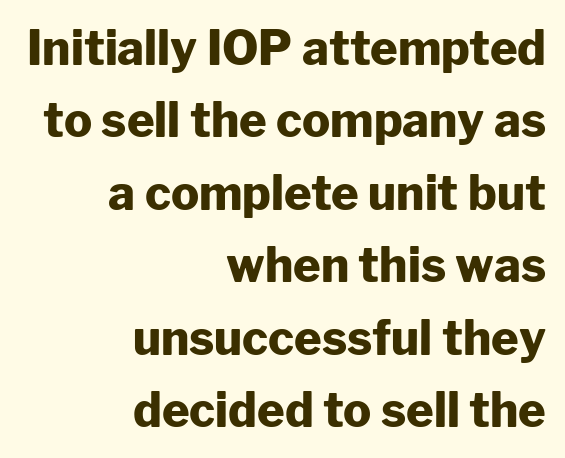
Q: Is the text bold? A: Yes.
Q: Is the text italic (slanted)? A: No, it is upright.
Q: Is the typeface a serif or a sans-serif typeface? A: Sans-serif.
Q: Is the text underlined? A: No.
Q: How is the paragraph aligned? A: Right-aligned.
Q: Is the spacing between letters normal or unusually wide? A: Normal.
Q: Is the spacing between lines tight, normal or loose? A: Normal.
Q: Width (condensed, normal, or wide)? A: Normal.
Q: Stroke contrast? A: Low.
Q: x-height? A: Medium.
Q: Monospaced? A: No.
